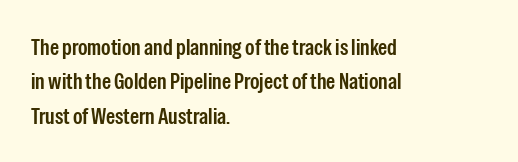
{"italic": "no", "bold": "semi", "underline": "no", "align": "left", "line_spacing": "normal", "line_spacing_ratio": 1.5, "letter_spacing": "normal", "letter_spacing_em": 0.0, "glyph_px": 23}
